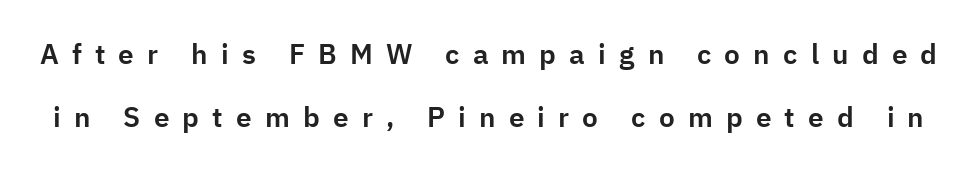
The image shows 28 px sans-serif type, upright; set loose line spacing (2.25x), unusually wide letter spacing (+0.47 em), not underlined; low stroke contrast and a medium x-height.
